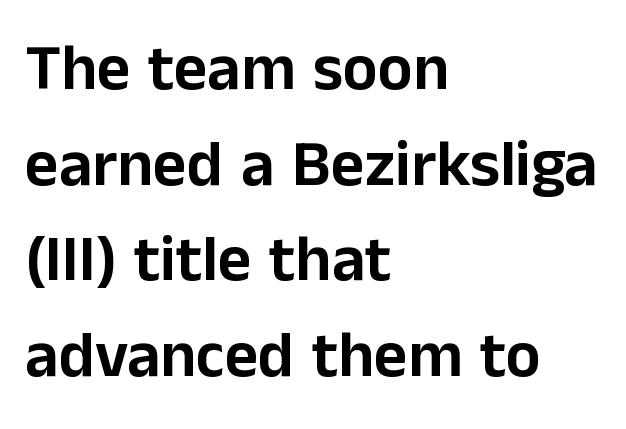
Font category for this specimen: sans-serif. Caption: standard tracking, unaltered. The rendering uses natural spacing where letterforms have individual widths. This block has exactly the height ordinary leading produces. The text block is weighted toward the left margin, trailing off unevenly rightward.
